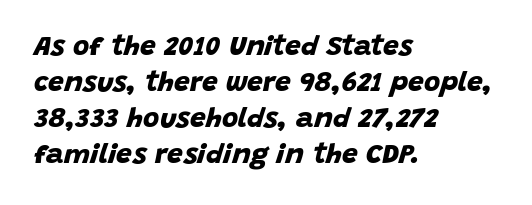
{"serif": "no", "bold": "yes", "weight": "bold", "width": "normal", "stroke_contrast": "low", "x_height": "large", "monospaced": "no", "underline": "no", "align": "left", "line_spacing": "normal", "line_spacing_ratio": 1.28, "letter_spacing": "normal", "letter_spacing_em": 0.0, "glyph_px": 28}
